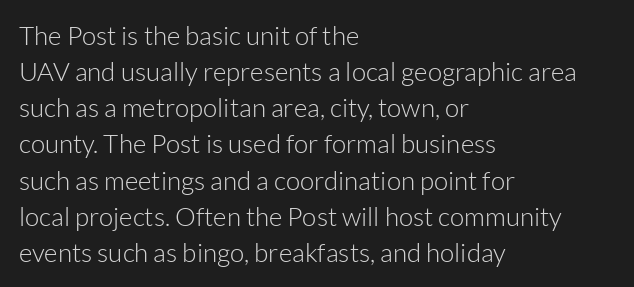
{"italic": "no", "bold": "no", "underline": "no", "align": "left", "line_spacing": "normal", "line_spacing_ratio": 1.39, "letter_spacing": "normal", "letter_spacing_em": 0.0, "glyph_px": 26}
